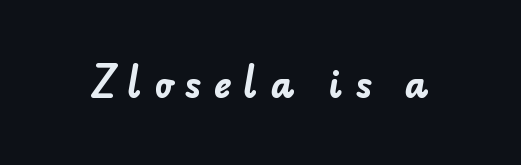
{"serif": "no", "bold": "yes", "weight": "bold", "width": "normal", "stroke_contrast": "low", "x_height": "small", "monospaced": "no", "underline": "no", "letter_spacing": "wide", "letter_spacing_em": 0.35, "glyph_px": 37}
